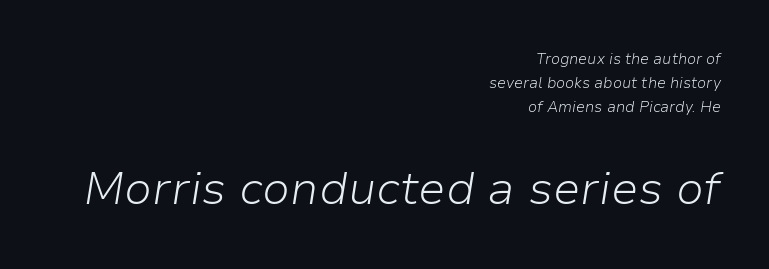
{"italic": "yes", "lean": "right", "slant_degrees": 9, "bold": "no", "weight": "light", "width": "normal", "stroke_contrast": "low", "x_height": "medium", "monospaced": "no", "underline": "no", "align": "right", "line_spacing": "normal", "line_spacing_ratio": 1.6, "letter_spacing": "normal", "letter_spacing_em": 0.0, "larger_block": "second", "size_ratio": 3.07, "glyph_px": 46}
